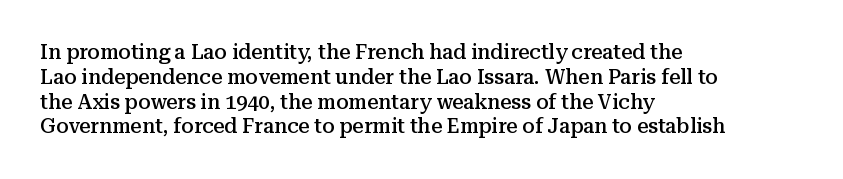
The image shows 20 px text type, upright; set left-aligned, line spacing 1.24x, normal letter spacing, not underlined.
